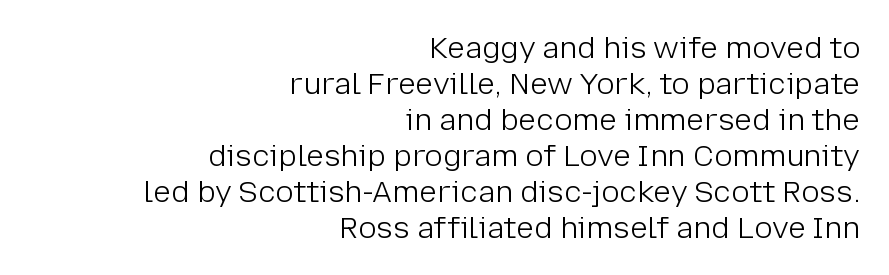
The tracking reads as untouched default to a designer's eye. You could not count columns in this text — the font is proportionally spaced. Type style note: lacks serifs. Italic: no, the glyphs are upright roman.
